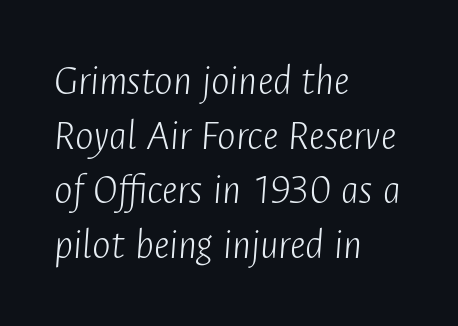
You could not count columns in this text — the font is proportionally spaced. The rendering keeps characters at their native spacing. The setting favours the left margin, as ordinary paragraphs usually do. Weight class: somewhere from thin through regular.
